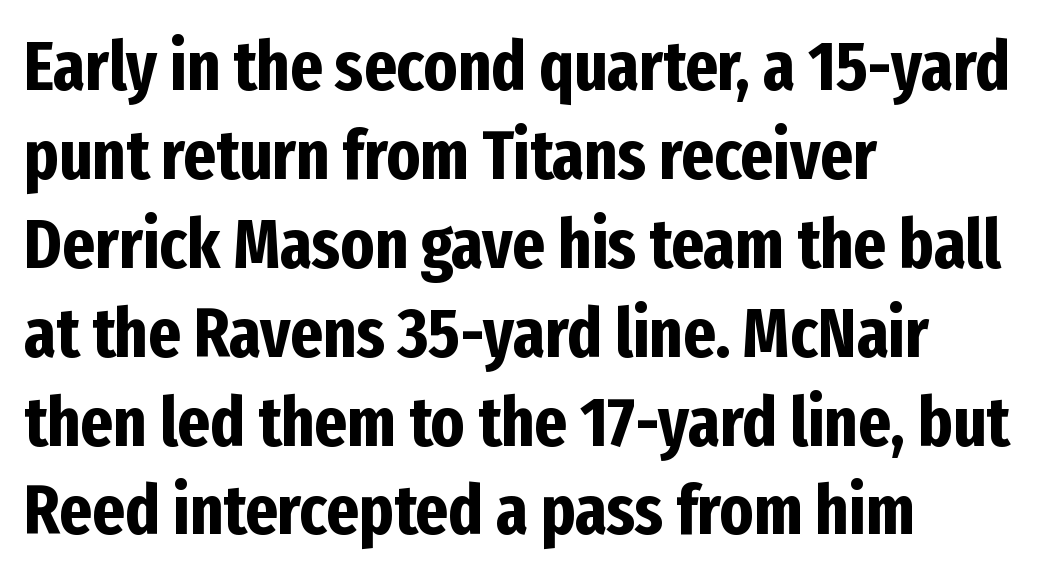
{"serif": "no", "italic": "no", "bold": "yes", "weight": "bold", "width": "condensed", "stroke_contrast": "low", "x_height": "medium", "monospaced": "no", "underline": "no", "align": "left", "line_spacing": "normal", "line_spacing_ratio": 1.27, "letter_spacing": "normal", "letter_spacing_em": 0.0, "glyph_px": 70}
